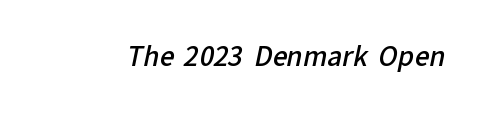
The image shows 26 px text type; set normal letter spacing, not underlined.
